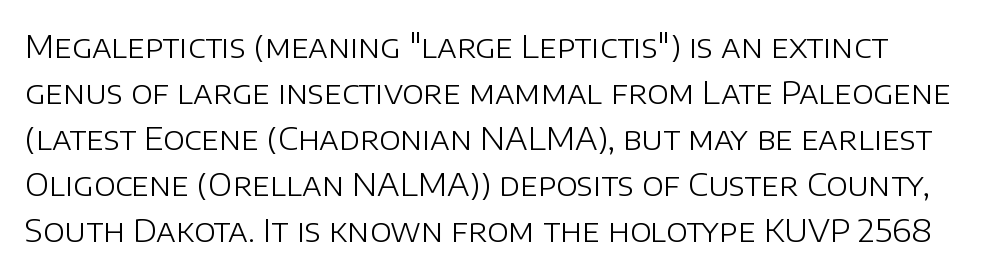
{"serif": "no", "italic": "no", "bold": "no", "weight": "light", "width": "normal", "stroke_contrast": "low", "x_height": "large", "monospaced": "no", "underline": "no", "line_spacing": "normal", "line_spacing_ratio": 1.44, "letter_spacing": "normal", "letter_spacing_em": 0.0, "glyph_px": 32}
